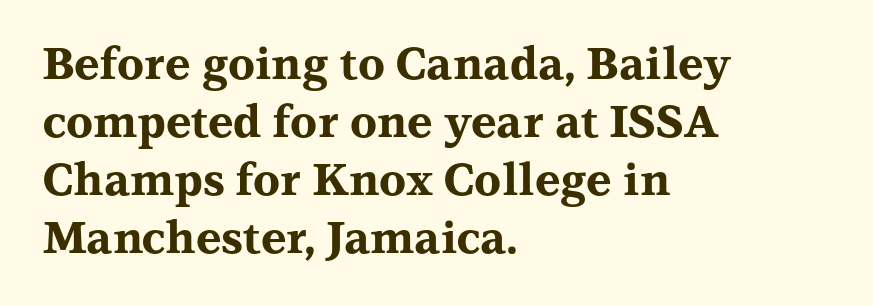
The image shows 44 px bold, wide serif type, upright; set left-aligned, normal line spacing (1.32x), normal letter spacing, not underlined; medium stroke contrast and a medium x-height.
